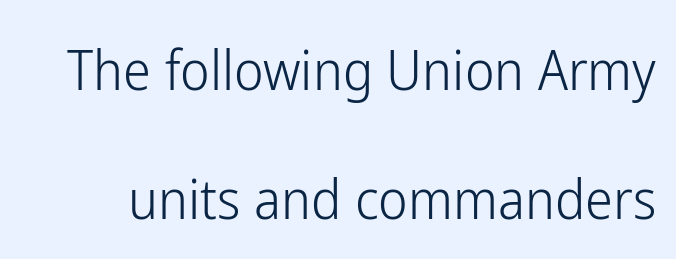
Q: Is the text bold? A: No.
Q: Is the text italic (slanted)? A: No, it is upright.
Q: Is the typeface a serif or a sans-serif typeface? A: Sans-serif.
Q: Is the text underlined? A: No.
Q: Is the spacing between letters normal or unusually wide? A: Normal.
Q: Is the spacing between lines tight, normal or loose? A: Loose.
Q: Width (condensed, normal, or wide)? A: Condensed.
Q: Stroke contrast? A: Low.
Q: x-height? A: Medium.
Q: Monospaced? A: No.
